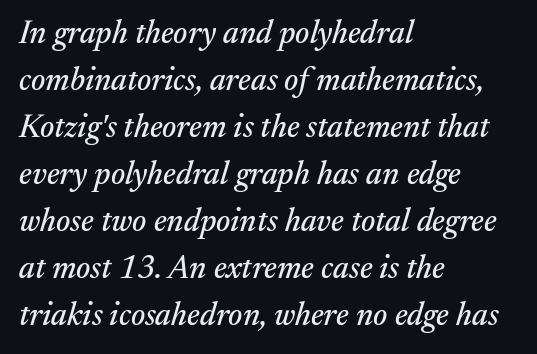
Q: Is the text italic (slanted)? A: Yes, it leans right by about 17 degrees.
Q: Is the typeface a serif or a sans-serif typeface? A: Serif.
Q: Is the text underlined? A: No.
Q: How is the paragraph aligned? A: Left-aligned.
Q: Is the spacing between letters normal or unusually wide? A: Normal.
Q: Is the spacing between lines tight, normal or loose? A: Normal.
Q: Width (condensed, normal, or wide)? A: Normal.
Q: Stroke contrast? A: Medium.
Q: x-height? A: Medium.
Q: Monospaced? A: No.
